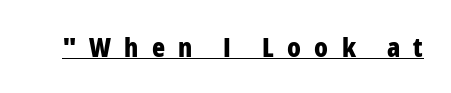
The typesetter has applied underlining to the passage shown. This is the regular roman posture of the typeface. There is plenty of visible air inserted between adjacent glyphs. What weight is shown? A full bold with thick strokes.
